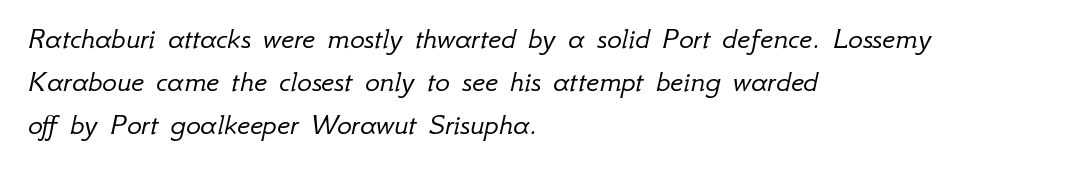
The image shows 31 px light type, italic (leaning right); set left-aligned, normal line spacing (1.38x), normal letter spacing, not underlined; low stroke contrast and a small x-height.
